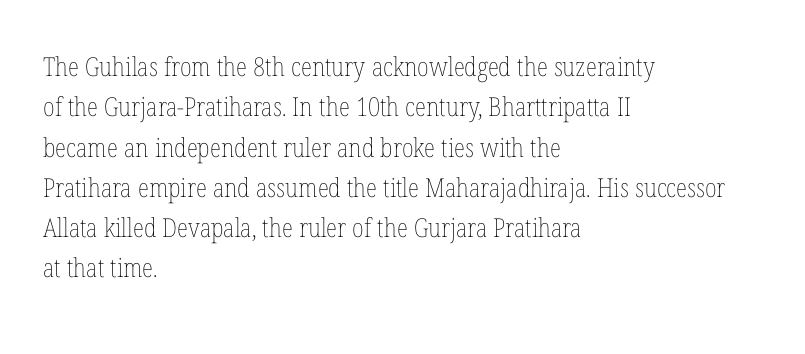
The image shows 26 px text type, upright; set left-aligned, normal line spacing (1.55x), normal letter spacing, not underlined.
